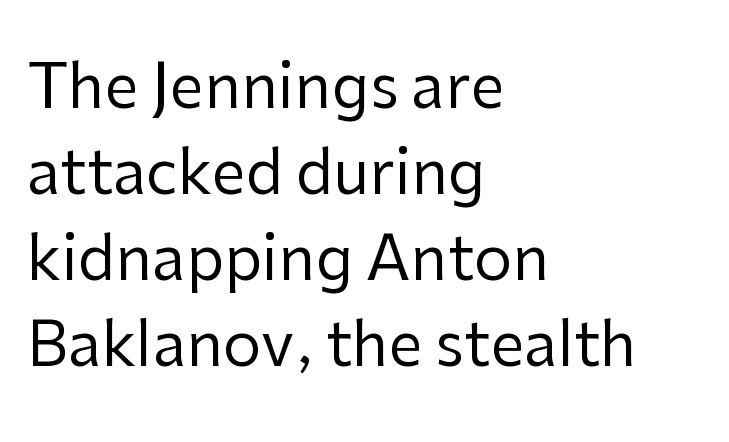
{"serif": "no", "italic": "no", "bold": "no", "weight": "regular", "width": "normal", "stroke_contrast": "low", "x_height": "medium", "monospaced": "no", "underline": "no", "align": "left", "line_spacing": "normal", "line_spacing_ratio": 1.41, "letter_spacing": "normal", "letter_spacing_em": 0.0, "glyph_px": 61}
